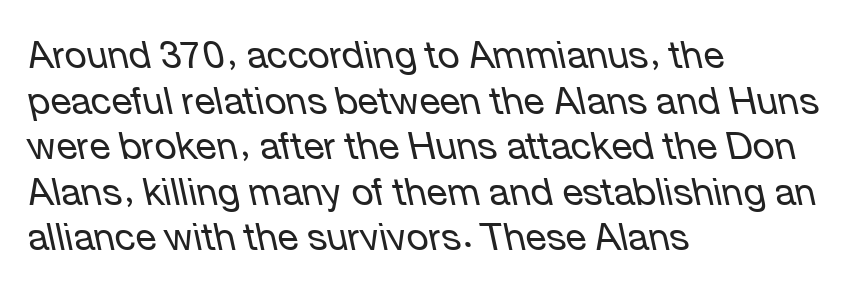
{"italic": "yes", "lean": "left", "slant_degrees": 12, "bold": "no", "weight": "regular", "width": "normal", "stroke_contrast": "low", "x_height": "medium", "monospaced": "no", "underline": "no", "align": "left", "line_spacing_ratio": 1.2, "letter_spacing": "normal", "letter_spacing_em": 0.0, "glyph_px": 38}
